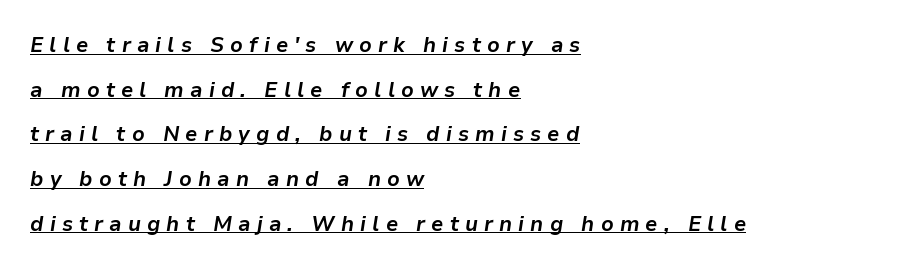
Alignment: flush left. Characters follow at a spacing far wider than the type designer built in. Every character sits at an angle, as italics do. Quick note: underline on.
